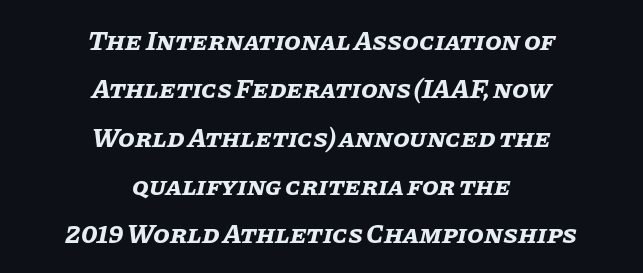
Students, this is bold: see how much ink each stroke carries. Nobody drew a line under any word here. The letters are slanted; this is an italic face. These lines keep a tight, regular rhythm from letter to letter.
